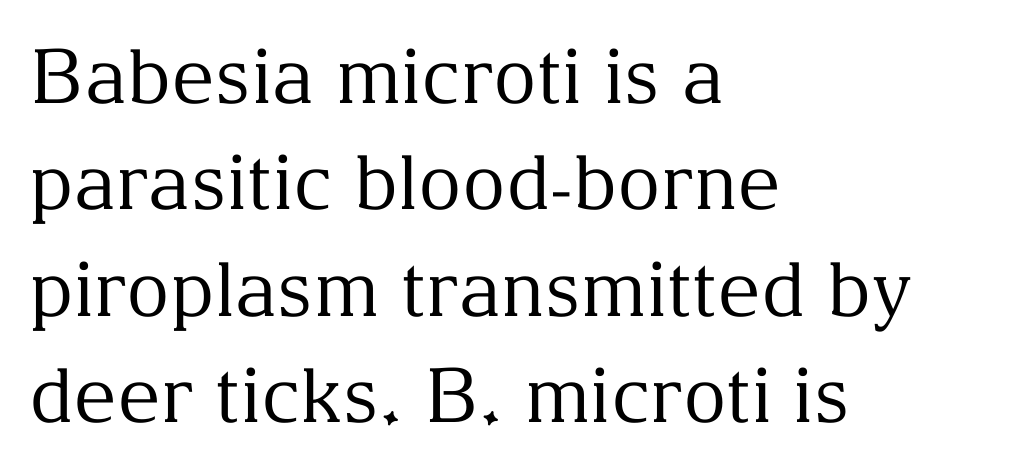
Regular leading. The face used here is rendered with its standard letterfit. This is serif lettering, the kind often seen in printed books. The letters advance in unequal steps, a hallmark of proportional type. The passage is arranged the way most books set body copy — flush left. The string is rendered with underlining switched off.
